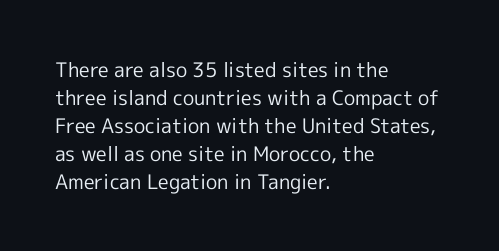
The image shows 20 px text type, upright; set left-aligned, normal line spacing (1.4x), normal letter spacing, not underlined.
